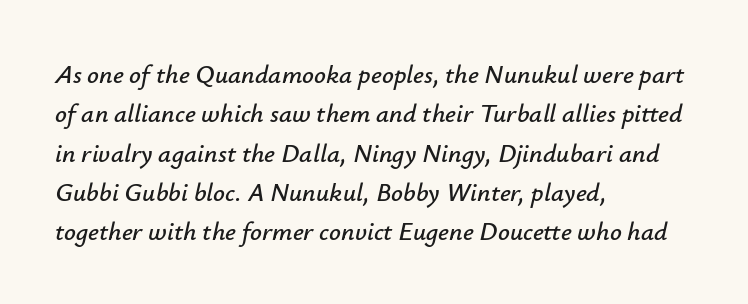
Q: Is the text italic (slanted)? A: Yes, it leans right by about 12 degrees.
Q: Is the text underlined? A: No.
Q: How is the paragraph aligned? A: Left-aligned.
Q: Is the spacing between letters normal or unusually wide? A: Normal.
Q: Is the spacing between lines tight, normal or loose? A: Normal.
